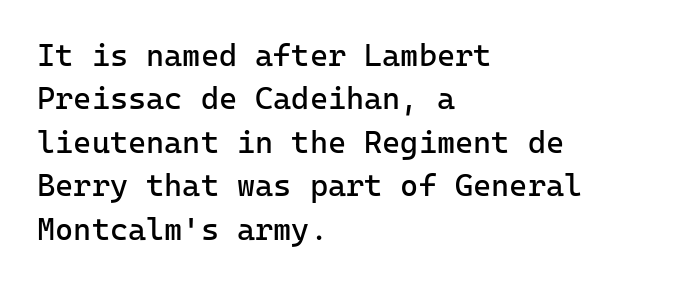
{"serif": "no", "italic": "no", "bold": "no", "weight": "regular", "width": "normal", "stroke_contrast": "low", "x_height": "medium", "monospaced": "yes", "underline": "no", "align": "left", "line_spacing": "normal", "line_spacing_ratio": 1.4, "letter_spacing": "normal", "letter_spacing_em": 0.0, "glyph_px": 31}
